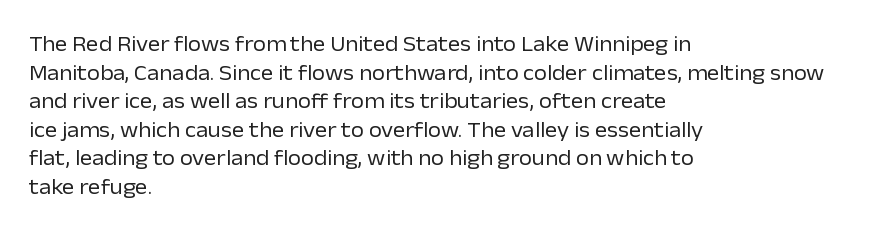
Line beginnings align vertically; line endings do not. Whoever set this chose a conventional vertical rhythm. Stroke mass is kept to a normal reading level or below. Nobody touched the tracking dial on this one.
